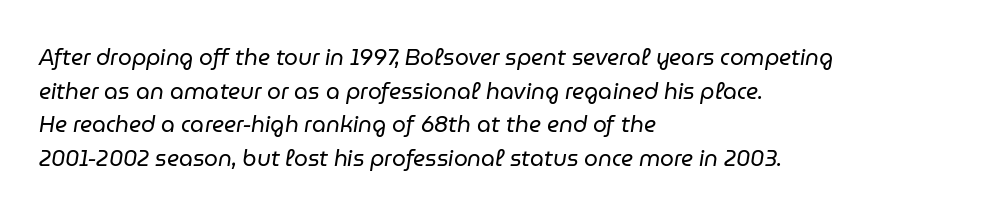
The image shows 22 px text type, italic (leaning right); set left-aligned, normal line spacing (1.53x), normal letter spacing, not underlined.
